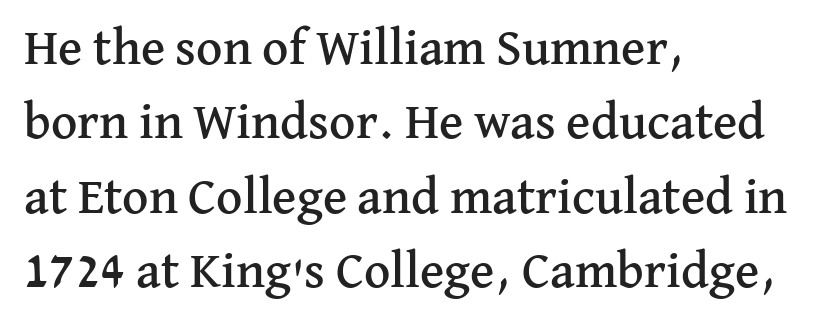
Ordinary non-slanted type is in use. A student would call this left alignment; a typographer would say flush left, rag right. The specimen omits any rule beneath the text block's lines. Is the letter spacing exaggerated? No — it looks like the ordinary default. What's the leading like? Ordinary, nothing unusual. Is this a fixed-width face? No — the glyphs have proportional, varying widths.
